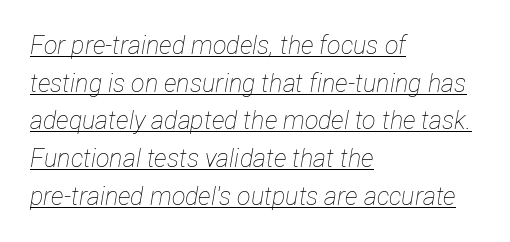
Q: Is the text bold? A: No.
Q: Is the text italic (slanted)? A: Yes, it leans right by about 12 degrees.
Q: Is the text underlined? A: Yes.
Q: How is the paragraph aligned? A: Left-aligned.
Q: Is the spacing between letters normal or unusually wide? A: Normal.
Q: Is the spacing between lines tight, normal or loose? A: Normal.
